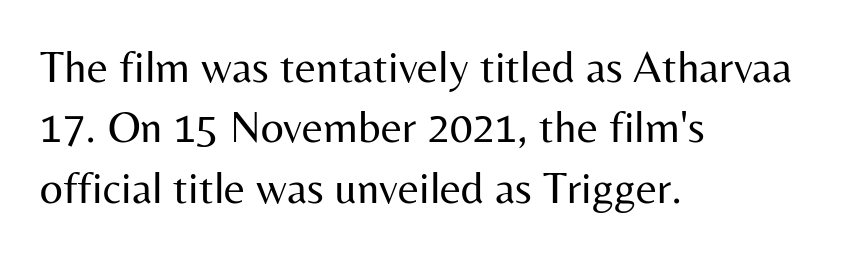
The image shows 45 px regular-weight sans-serif type, upright; set left-aligned, normal line spacing (1.34x), normal letter spacing, not underlined; medium stroke contrast and a medium x-height.
